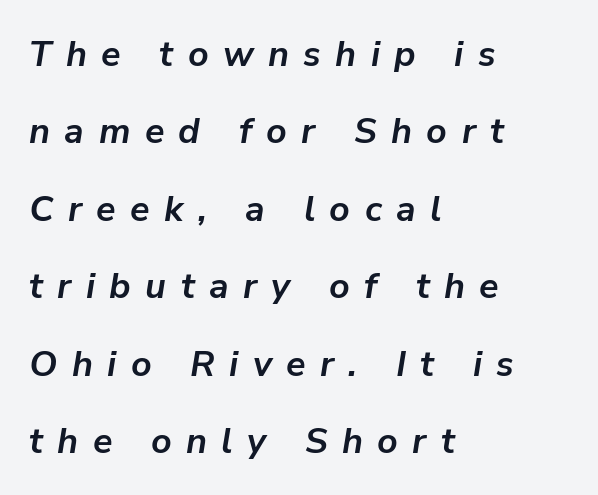
{"italic": "yes", "lean": "right", "slant_degrees": 9, "bold": "yes", "weight": "semibold", "width": "normal", "stroke_contrast": "low", "x_height": "medium", "monospaced": "no", "underline": "no", "align": "left", "line_spacing": "loose", "line_spacing_ratio": 2.15, "letter_spacing": "wide", "letter_spacing_em": 0.4, "glyph_px": 36}
